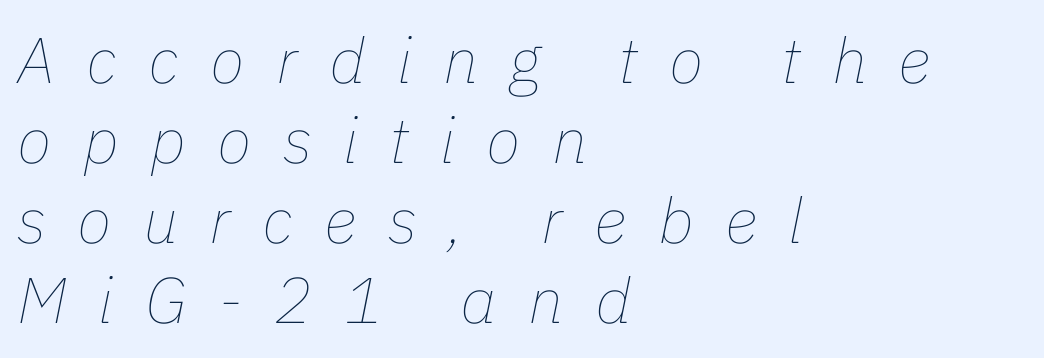
Horizontally, the lines are justified to the leading edge only. Just letters on the line, the space beneath them empty. Is the stroke heavy? The answer is a plain regular-or-lighter. Every character sits at an angle, as italics do. The line texture is sparse and dotted thanks to wide tracking. Proportional: the letters do not fall into vertical columns.
